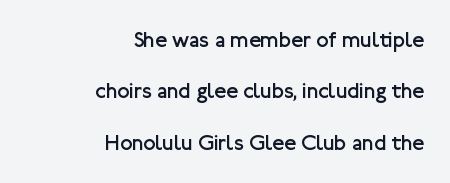
The image shows 22 px text type, upright; set right-aligned, loose line spacing (2.33x), normal letter spacing, not underlined.
